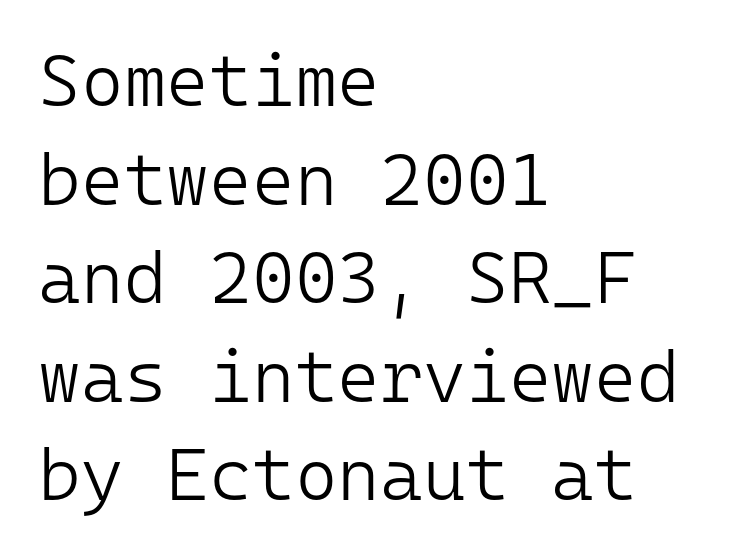
Q: Is the text bold? A: No.
Q: Is the text italic (slanted)? A: No, it is upright.
Q: Is the typeface a serif or a sans-serif typeface? A: Sans-serif.
Q: Is the text underlined? A: No.
Q: How is the paragraph aligned? A: Left-aligned.
Q: Is the spacing between letters normal or unusually wide? A: Normal.
Q: Is the spacing between lines tight, normal or loose? A: Normal.
Q: Width (condensed, normal, or wide)? A: Normal.
Q: Stroke contrast? A: Low.
Q: x-height? A: Medium.
Q: Monospaced? A: Yes.
